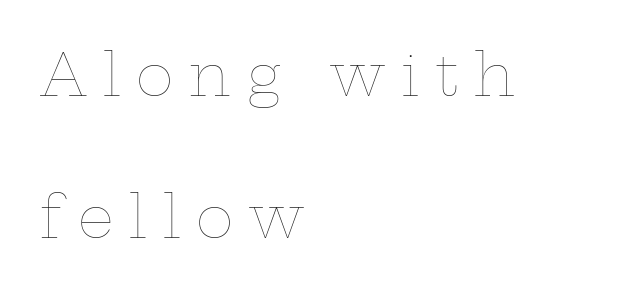
The image shows 57 px thin, wide type, upright; set left-aligned, loose line spacing (2.5x), unusually wide letter spacing (+0.26 em), not underlined; low stroke contrast and a medium x-height.
